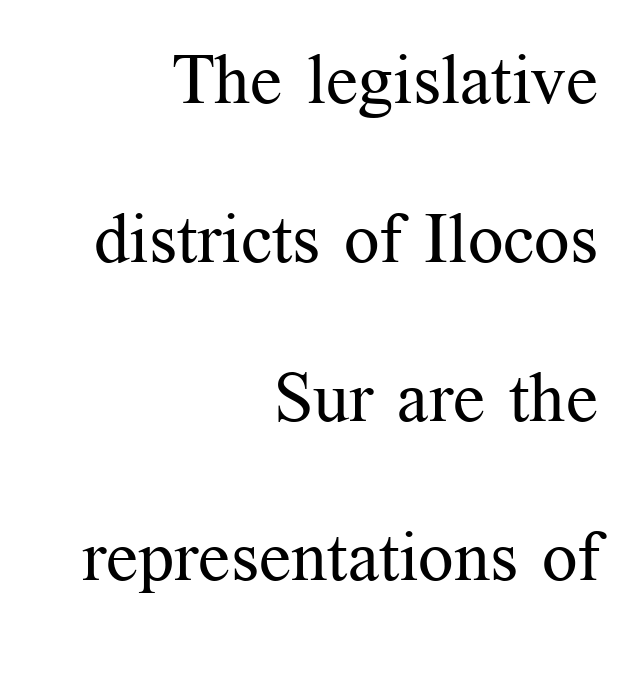
{"serif": "yes", "italic": "no", "bold": "no", "weight": "regular", "width": "normal", "stroke_contrast": "medium", "x_height": "medium", "monospaced": "no", "underline": "no", "align": "right", "line_spacing": "loose", "line_spacing_ratio": 2.27, "letter_spacing": "normal", "letter_spacing_em": 0.0, "glyph_px": 70}
